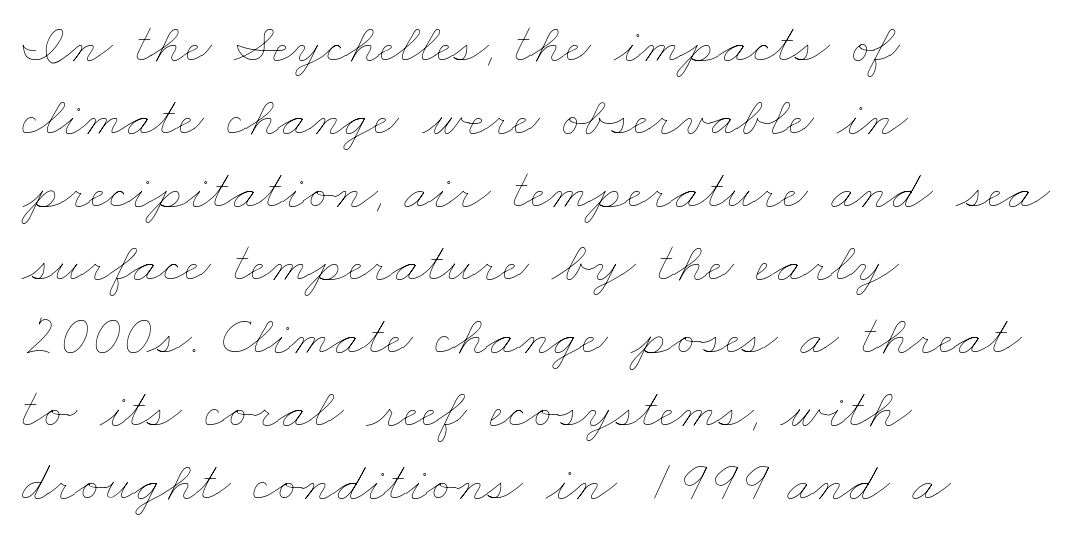
Q: Is the text bold? A: No.
Q: Is the text underlined? A: No.
Q: How is the paragraph aligned? A: Left-aligned.
Q: Is the spacing between letters normal or unusually wide? A: Normal.
Q: Is the spacing between lines tight, normal or loose? A: Normal.
Q: Width (condensed, normal, or wide)? A: Wide.
Q: Stroke contrast? A: Low.
Q: x-height? A: Small.
Q: Monospaced? A: No.
